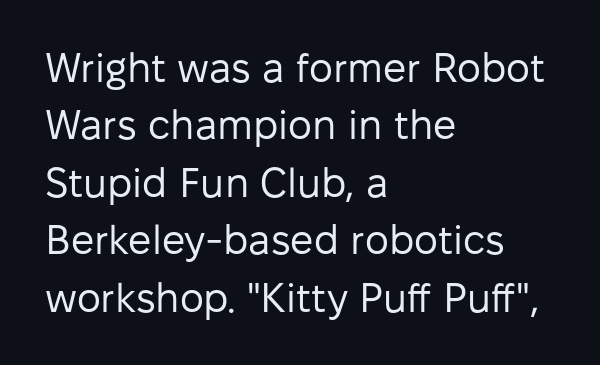
Q: Is the text bold? A: No.
Q: Is the text italic (slanted)? A: No, it is upright.
Q: Is the typeface a serif or a sans-serif typeface? A: Sans-serif.
Q: Is the text underlined? A: No.
Q: How is the paragraph aligned? A: Left-aligned.
Q: Is the spacing between letters normal or unusually wide? A: Normal.
Q: Is the spacing between lines tight, normal or loose? A: Normal.
Q: Width (condensed, normal, or wide)? A: Normal.
Q: Stroke contrast? A: Low.
Q: x-height? A: Medium.
Q: Monospaced? A: No.
